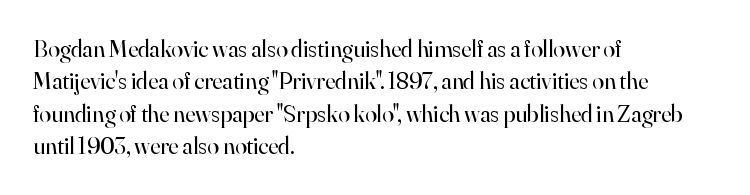
Q: Is the text bold? A: No.
Q: Is the text italic (slanted)? A: No, it is upright.
Q: Is the text underlined? A: No.
Q: How is the paragraph aligned? A: Left-aligned.
Q: Is the spacing between letters normal or unusually wide? A: Normal.
Q: Is the spacing between lines tight, normal or loose? A: Normal.
